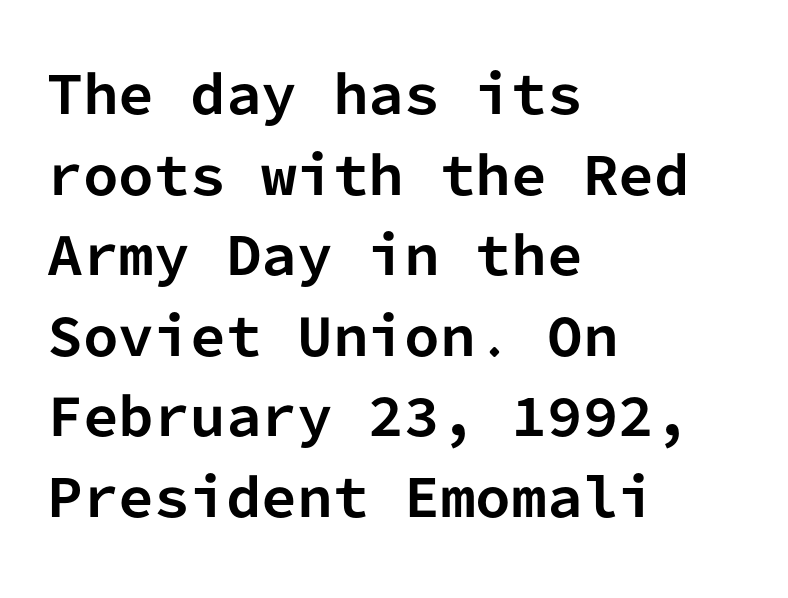
{"serif": "no", "italic": "no", "bold": "yes", "weight": "bold", "width": "normal", "stroke_contrast": "low", "x_height": "medium", "monospaced": "yes", "underline": "no", "align": "left", "line_spacing": "normal", "line_spacing_ratio": 1.58, "letter_spacing": "normal", "letter_spacing_em": 0.0, "glyph_px": 51}
